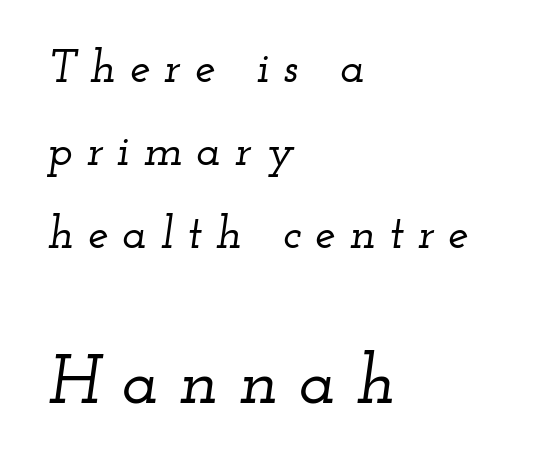
The image shows 69 px wide serif type, italic (leaning right); set left-aligned, line spacing 1.8x, unusually wide letter spacing (+0.3 em), not underlined; the second (bottom) block is 1.5x larger; low stroke contrast and a small x-height.
